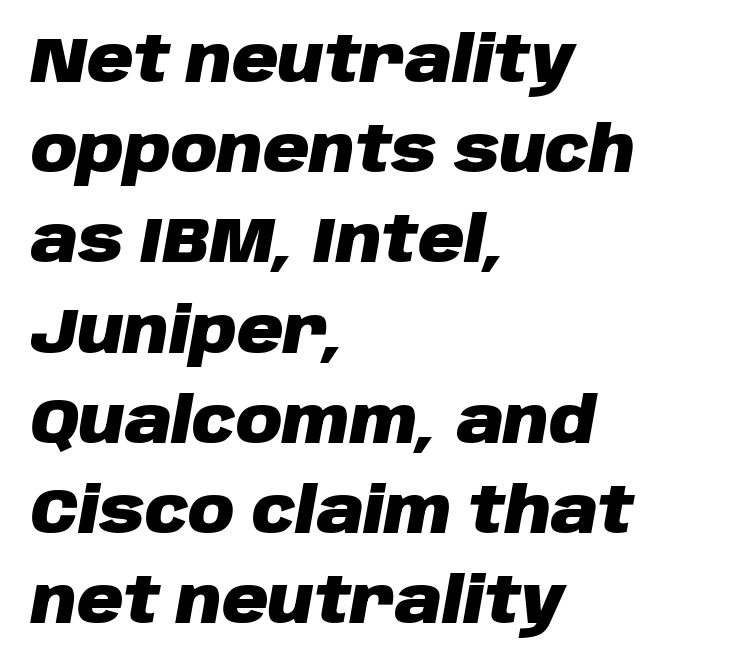
The setting favours the left margin, as ordinary paragraphs usually do. No extra tracking has been applied to these lines. The face used here has the dense, thick strokes of a bold. If you drew a line through each stem, it would be angled.
